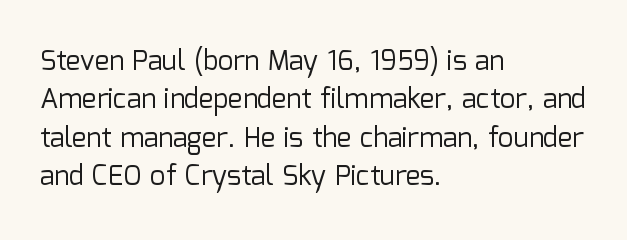
The image shows 27 px text type, upright; set left-aligned, normal line spacing (1.42x), normal letter spacing, not underlined.
